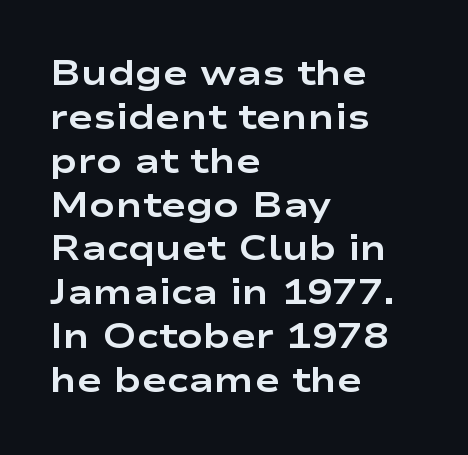
Visually the block forms a straight wall on the left and a jagged coastline on the right. Descenders are the only things crossing below the line. Tracking value appears to be zero — textbook default spacing. Quick note: interline space is typical.
